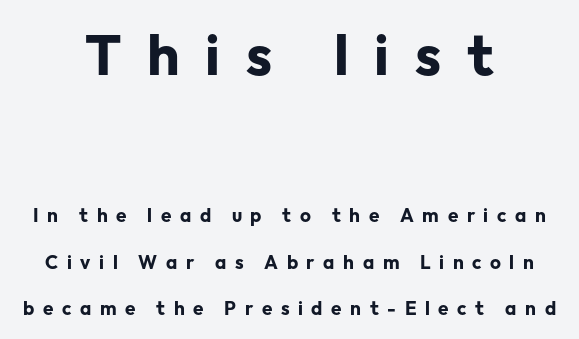
Q: Is the text bold? A: Yes.
Q: Is the text italic (slanted)? A: No, it is upright.
Q: Is the typeface a serif or a sans-serif typeface? A: Sans-serif.
Q: Is the text underlined? A: No.
Q: How is the paragraph aligned? A: Centered.
Q: Is the spacing between letters normal or unusually wide? A: Unusually wide.
Q: Is the spacing between lines tight, normal or loose? A: Loose.
Q: Which block of text is set in a larger size, the first (top) or the second (bottom)? A: The first (top) one.
Q: Width (condensed, normal, or wide)? A: Normal.
Q: Stroke contrast? A: Low.
Q: x-height? A: Medium.
Q: Monospaced? A: No.
